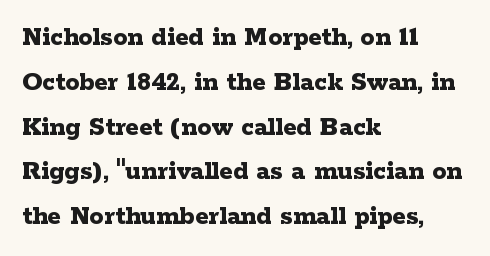
Look at the tracking — it's just the regular setting, nothing added. You'd pick this weight for a headline — it's a proper bold. Character widths vary here, with narrow letters taking less room than wide ones. Does the lettering tilt? It doesn't — this is upright.
